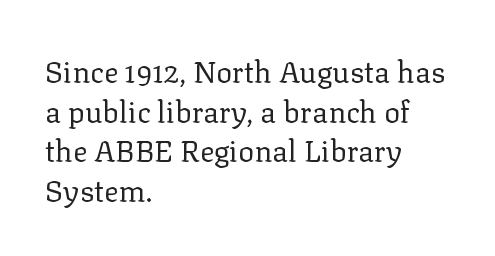
Ascenders rise straight up at ninety degrees. This block has exactly the height ordinary leading produces. Compared with typical body copy, the letter spacing here is the same. The strokes carry an ordinary text weight at most.
